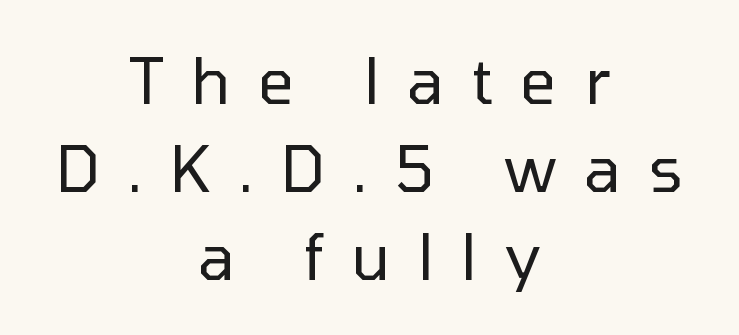
Heaviness? Minimal to ordinary, like unemphasized prose. Font category for this specimen: sans-serif. Observe the wide spacing: letters keep a clear distance from each other. The font's upright variant was chosen for this text. A bare baseline throughout the passage. Looks like regular typesetting: each glyph gets only the width it needs.
